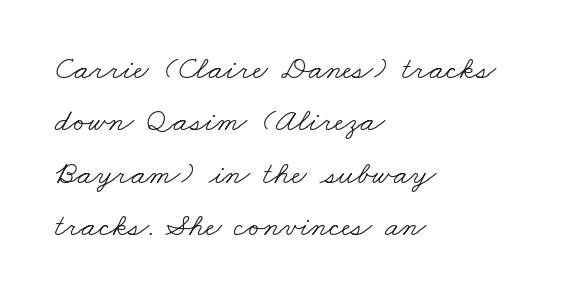
Q: Is the text bold? A: No.
Q: Is the typeface a serif or a sans-serif typeface? A: Serif.
Q: Is the text underlined? A: No.
Q: How is the paragraph aligned? A: Left-aligned.
Q: Is the spacing between letters normal or unusually wide? A: Normal.
Q: Is the spacing between lines tight, normal or loose? A: Normal.
Q: Width (condensed, normal, or wide)? A: Wide.
Q: Stroke contrast? A: Low.
Q: x-height? A: Small.
Q: Monospaced? A: No.
